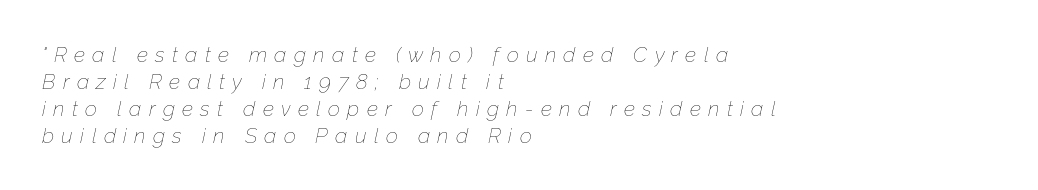
{"italic": "yes", "lean": "right", "slant_degrees": 12, "bold": "no", "underline": "no", "align": "left", "line_spacing": "normal", "line_spacing_ratio": 1.28, "letter_spacing": "wide", "letter_spacing_em": 0.35, "glyph_px": 21}
